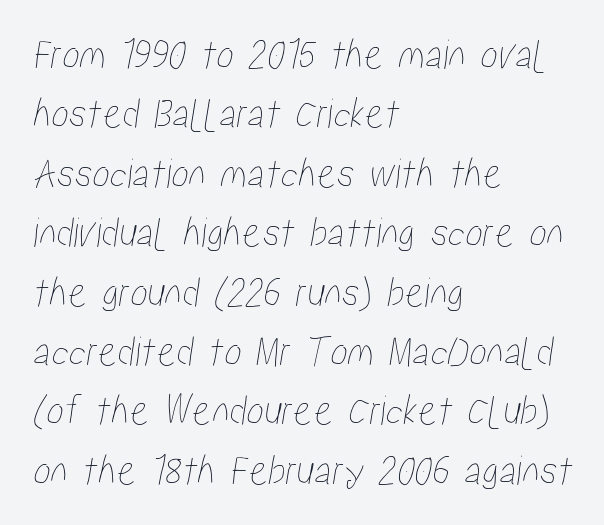
Q: Is the text underlined? A: No.
Q: How is the paragraph aligned? A: Left-aligned.
Q: Is the spacing between letters normal or unusually wide? A: Normal.
Q: Is the spacing between lines tight, normal or loose? A: Normal.
Q: Width (condensed, normal, or wide)? A: Condensed.
Q: Stroke contrast? A: Low.
Q: x-height? A: Medium.
Q: Monospaced? A: No.
